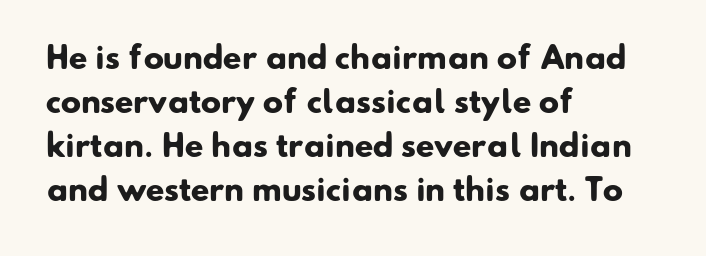
{"serif": "no", "bold": "yes", "weight": "heavy", "width": "normal", "stroke_contrast": "low", "x_height": "small", "monospaced": "no", "underline": "no", "align": "left", "line_spacing": "normal", "line_spacing_ratio": 1.47, "letter_spacing": "normal", "letter_spacing_em": 0.0, "glyph_px": 30}
